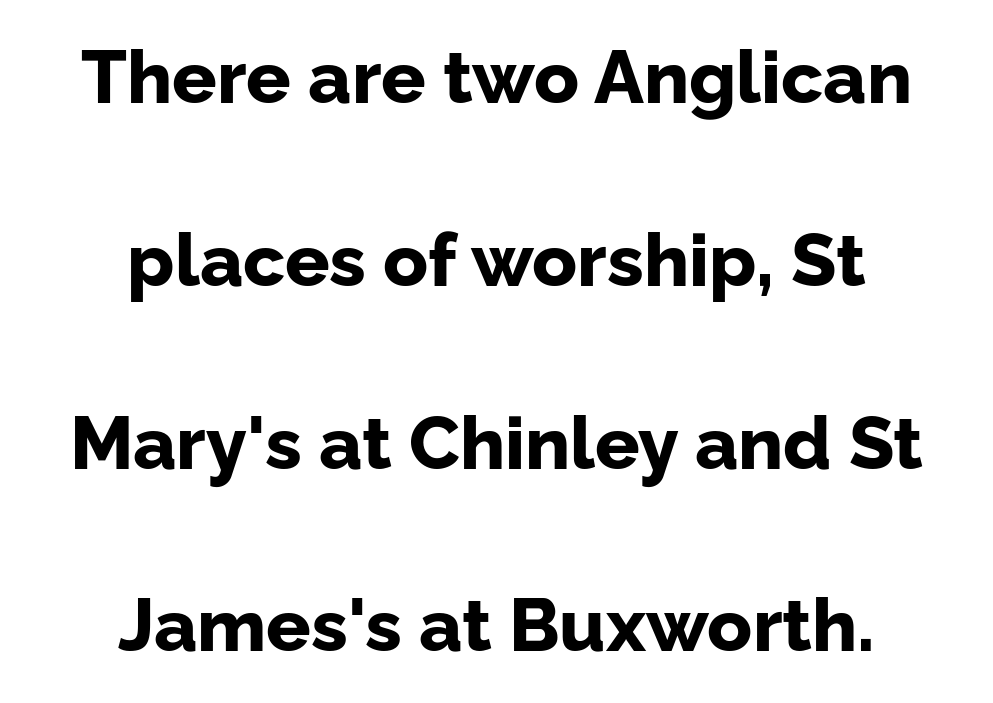
The image shows 74 px bold sans-serif type, upright; set centered, loose line spacing (2.47x), normal letter spacing, not underlined; low stroke contrast and a medium x-height.
